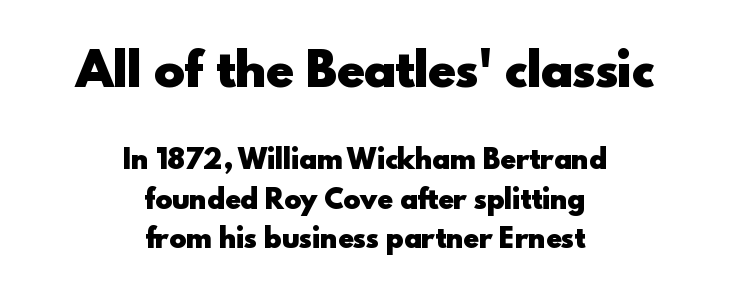
Check under the words: just untouched page. Is the type bold? Yes — the strokes are clearly thick and heavy. The typesetter chose a symmetrical, centered arrangement here. No extra tracking has been applied to these lines. Character widths vary here, with narrow letters taking less room than wide ones.
